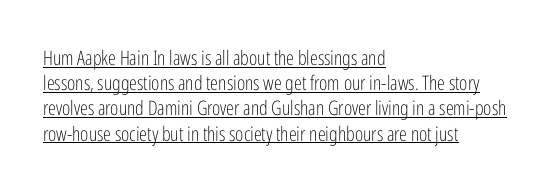
{"italic": "no", "bold": "no", "underline": "yes", "align": "left", "line_spacing": "normal", "line_spacing_ratio": 1.26, "letter_spacing": "normal", "letter_spacing_em": 0.0, "glyph_px": 20}
